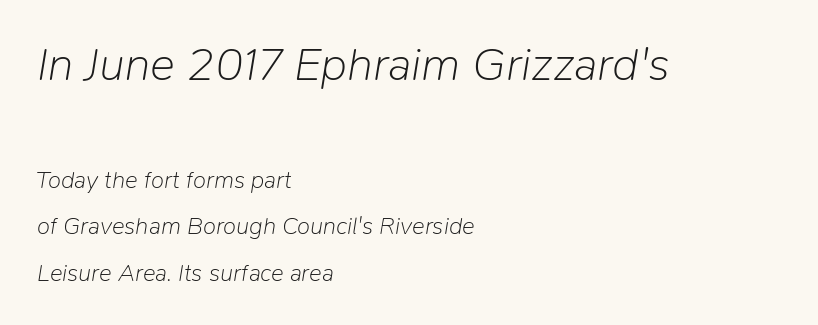
{"italic": "yes", "lean": "right", "slant_degrees": 9, "bold": "no", "weight": "light", "width": "normal", "stroke_contrast": "low", "x_height": "medium", "monospaced": "no", "underline": "no", "align": "left", "line_spacing": "loose", "line_spacing_ratio": 1.94, "letter_spacing": "normal", "letter_spacing_em": 0.0, "larger_block": "first", "size_ratio": 1.96, "glyph_px": 47}
